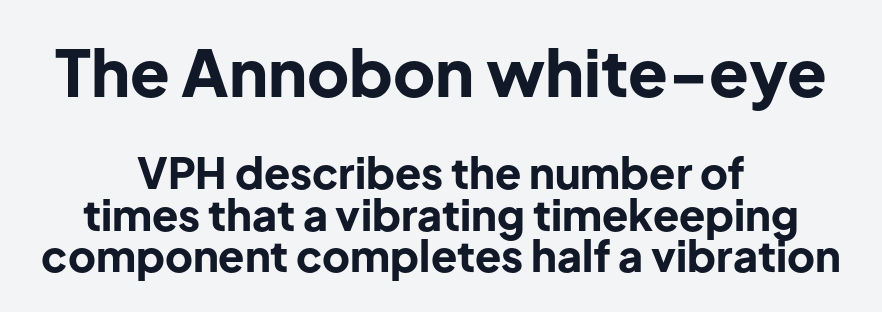
This sample trades vertical openness for compactness between lines. The emphasis by scale lands on block number one, above. Plain, unruled lines of type. The glyphs have the mass of a bold cut. Examine the stroke ends and you'll find no serifs. Which margin do the lines hug? Neither — every line sits in the middle.
